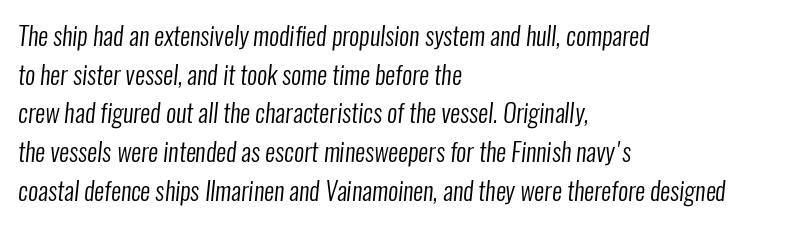
The image shows 25 px text type; set left-aligned, normal line spacing (1.55x), normal letter spacing, not underlined.
